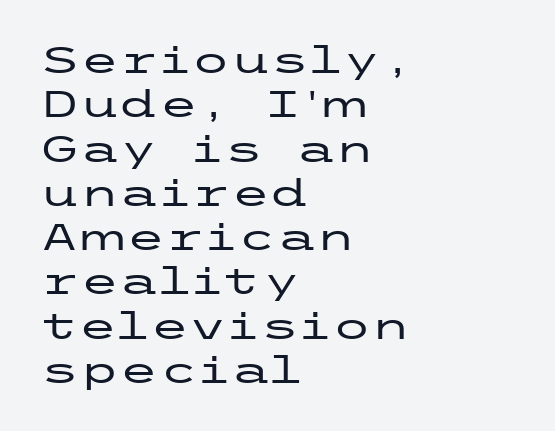
Beneath every word, the page is bare. Stroke terminals: plain, sans-serif. A roman cut, with each character standing at attention. Does the copy run flush right? No — it runs flush left. No extra tracking has been applied to these lines.
